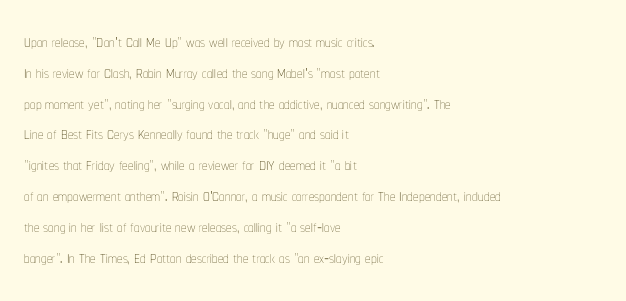
Q: Is the text bold? A: No.
Q: Is the text italic (slanted)? A: No, it is upright.
Q: Is the text underlined? A: No.
Q: How is the paragraph aligned? A: Left-aligned.
Q: Is the spacing between letters normal or unusually wide? A: Normal.
Q: Is the spacing between lines tight, normal or loose? A: Normal.
